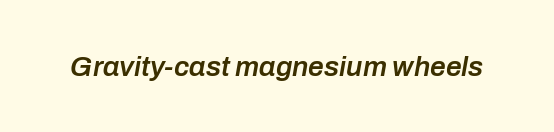
The image shows 28 px semibold type, italic (leaning right); set normal letter spacing, not underlined; low stroke contrast and a medium x-height.
